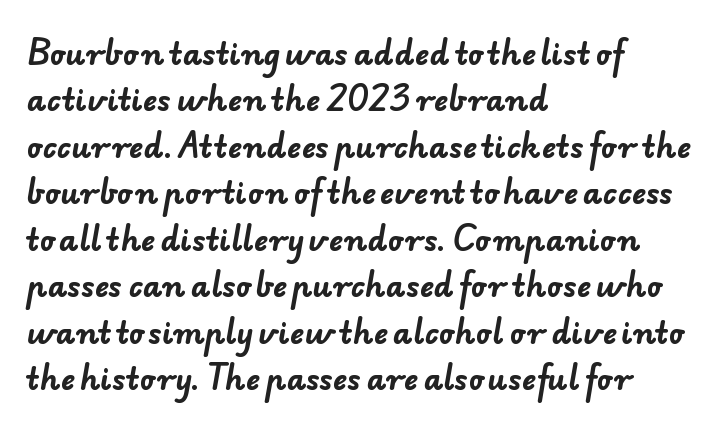
The image shows 30 px bold sans-serif type; set left-aligned, normal line spacing (1.55x), normal letter spacing, not underlined; low stroke contrast and a small x-height.
